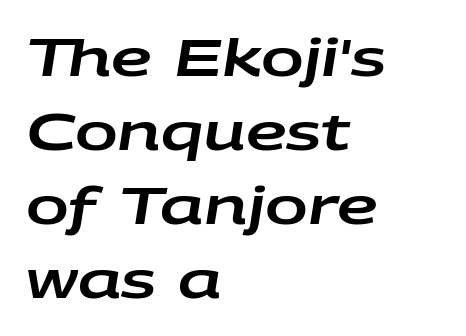
Q: Is the text italic (slanted)? A: Yes, it leans right by about 9 degrees.
Q: Is the text underlined? A: No.
Q: How is the paragraph aligned? A: Left-aligned.
Q: Is the spacing between letters normal or unusually wide? A: Normal.
Q: Is the spacing between lines tight, normal or loose? A: Normal.
Q: Width (condensed, normal, or wide)? A: Wide.
Q: Stroke contrast? A: Low.
Q: x-height? A: Large.
Q: Monospaced? A: No.
